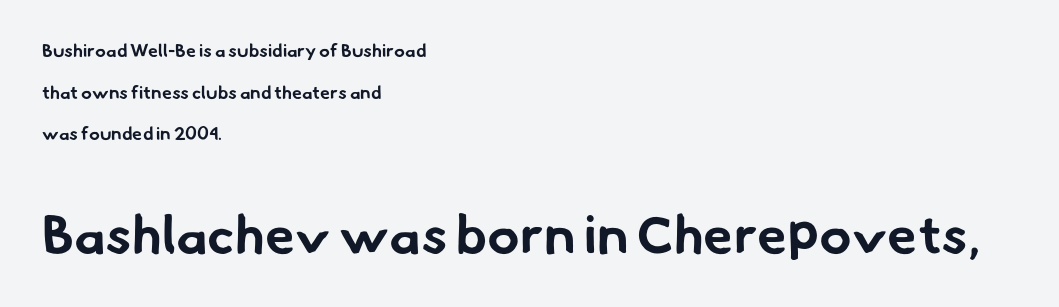
{"serif": "no", "bold": "yes", "weight": "bold", "width": "normal", "stroke_contrast": "low", "x_height": "small", "monospaced": "no", "underline": "no", "align": "left", "line_spacing": "loose", "line_spacing_ratio": 2.31, "letter_spacing": "normal", "letter_spacing_em": 0.0, "larger_block": "second", "size_ratio": 3.0, "glyph_px": 54}
